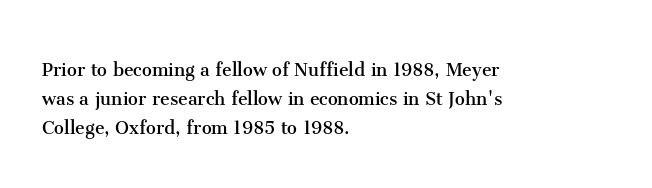
Q: Is the text bold? A: No.
Q: Is the text italic (slanted)? A: No, it is upright.
Q: Is the text underlined? A: No.
Q: How is the paragraph aligned? A: Left-aligned.
Q: Is the spacing between letters normal or unusually wide? A: Normal.
Q: Is the spacing between lines tight, normal or loose? A: Normal.
